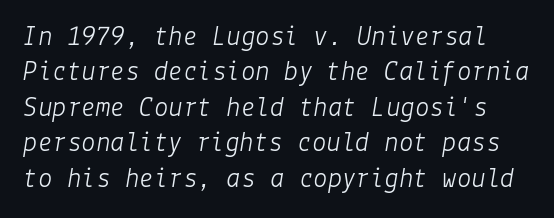
{"italic": "yes", "lean": "right", "slant_degrees": 9, "bold": "no", "weight": "light", "width": "normal", "stroke_contrast": "low", "x_height": "medium", "underline": "no", "line_spacing_ratio": 1.22, "letter_spacing": "normal", "letter_spacing_em": 0.0, "glyph_px": 29}
